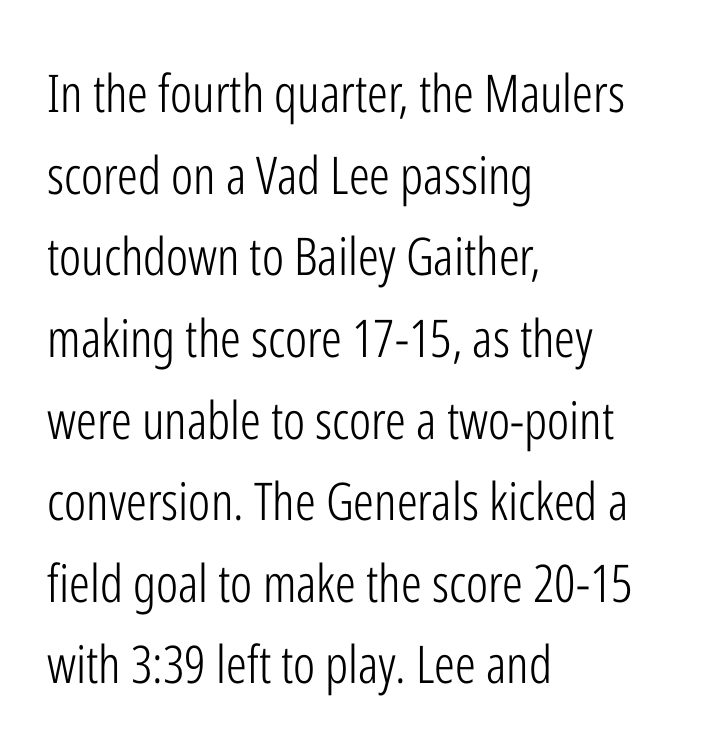
Rule under the text: the space is simply empty. In CSS terms this would be text-align: left. Is there much room between lines? A standard amount, neither cramped nor airy. Here the designer chose a conventional face with non-uniform glyph widths.
